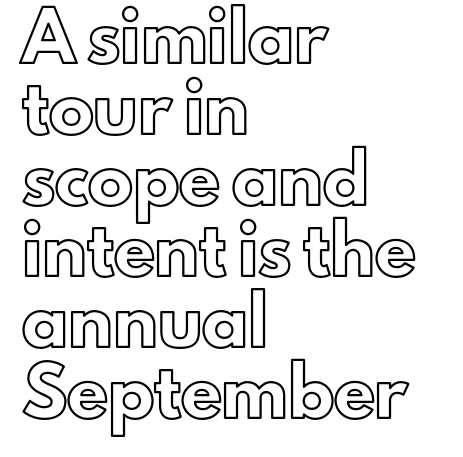
Q: Is the text italic (slanted)? A: No, it is upright.
Q: Is the text underlined? A: No.
Q: How is the paragraph aligned? A: Left-aligned.
Q: Is the spacing between letters normal or unusually wide? A: Normal.
Q: Is the spacing between lines tight, normal or loose? A: Normal.
Q: Width (condensed, normal, or wide)? A: Normal.
Q: x-height? A: Small.
Q: Monospaced? A: No.
